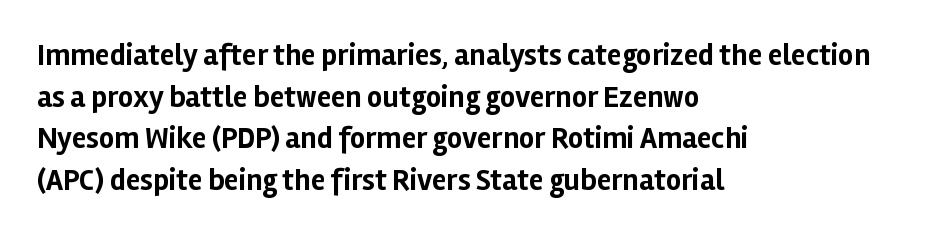
The image shows 30 px bold sans-serif type, upright; set left-aligned, normal line spacing (1.39x), normal letter spacing, not underlined; low stroke contrast and a medium x-height.
